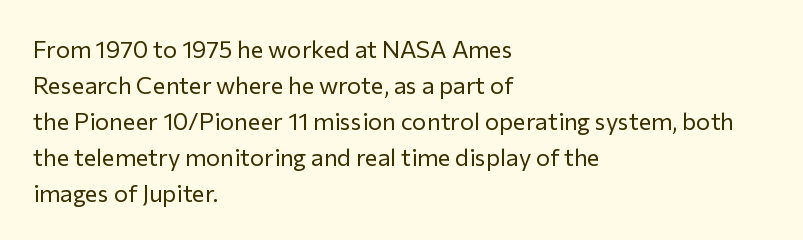
Q: Is the text bold? A: No.
Q: Is the text italic (slanted)? A: No, it is upright.
Q: Is the text underlined? A: No.
Q: How is the paragraph aligned? A: Left-aligned.
Q: Is the spacing between letters normal or unusually wide? A: Normal.
Q: Is the spacing between lines tight, normal or loose? A: Normal.
